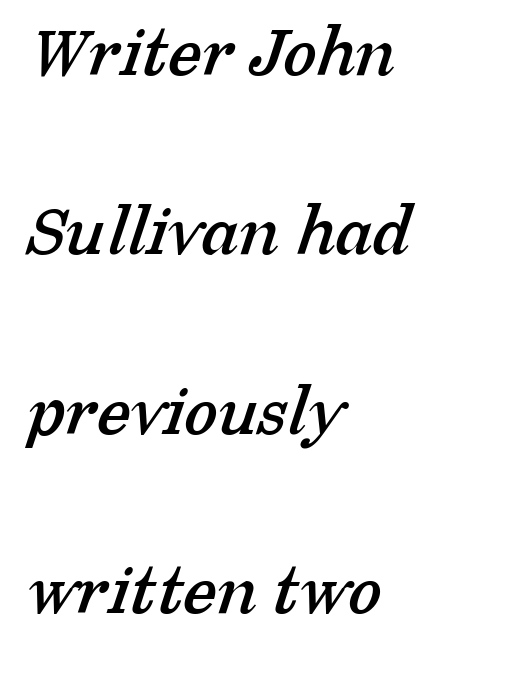
{"serif": "yes", "width": "normal", "stroke_contrast": "low", "x_height": "medium", "monospaced": "no", "underline": "no", "align": "left", "line_spacing": "loose", "line_spacing_ratio": 2.36, "letter_spacing": "normal", "letter_spacing_em": 0.0, "glyph_px": 76}
